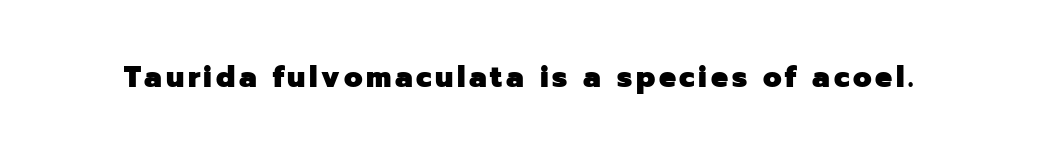
The image shows 30 px heavy sans-serif type, upright; set not underlined; low stroke contrast and a medium x-height.
